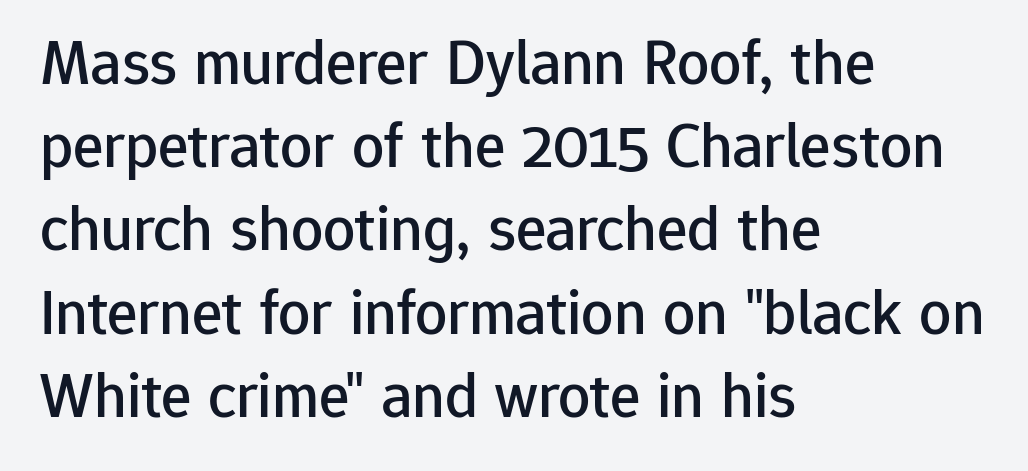
In terms of letterspacing, this is plain default setting. Casual observation: everything's shoved over to the left. Glance below the letters and you will spot only blank space. The letters stand straight up with perfectly vertical stems.
